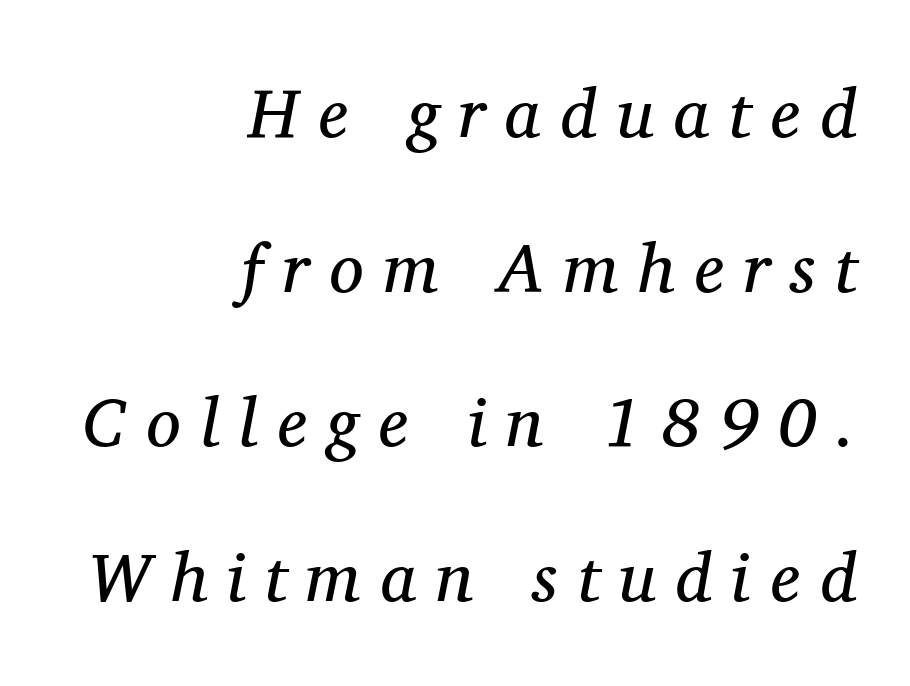
The image shows 69 px regular-weight serif type, italic (leaning right); set right-aligned, loose line spacing (2.24x), unusually wide letter spacing (+0.29 em), not underlined; medium stroke contrast and a medium x-height.
